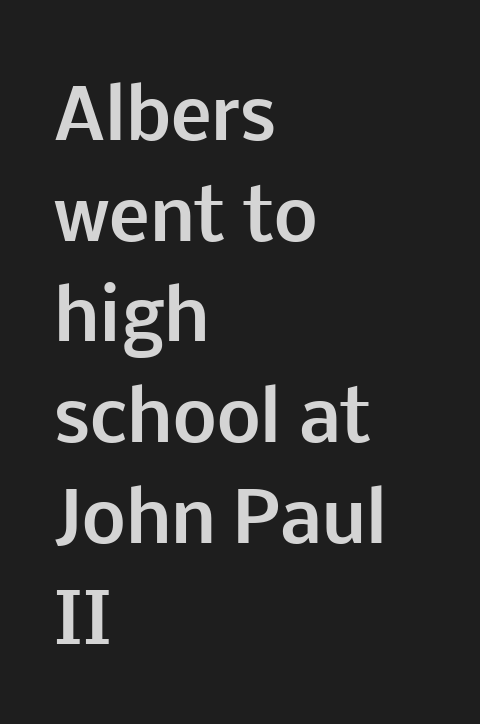
When letters stand straight like this, we call the style roman or upright. Nothing sits at the stroke ends, so this counts as sans-serif. The rendering uses a bold face; every stroke is thick and dark. Each line starts at the same left margin while the right side varies. Leading matches the norm, producing a regular column. What stands out about the letter spacing? Nothing — it is the standard amount.
